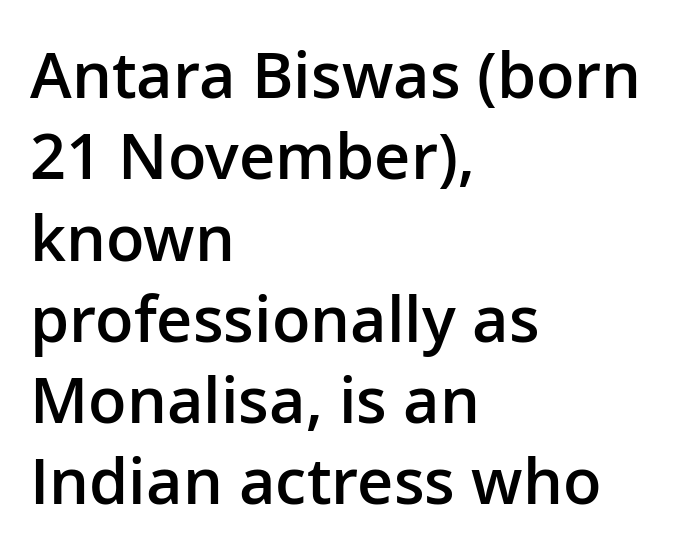
Q: Is the text bold? A: Semi-bold.
Q: Is the text italic (slanted)? A: No, it is upright.
Q: Is the typeface a serif or a sans-serif typeface? A: Sans-serif.
Q: Is the text underlined? A: No.
Q: How is the paragraph aligned? A: Left-aligned.
Q: Is the spacing between letters normal or unusually wide? A: Normal.
Q: Is the spacing between lines tight, normal or loose? A: Normal.
Q: Width (condensed, normal, or wide)? A: Normal.
Q: Stroke contrast? A: Low.
Q: x-height? A: Medium.
Q: Monospaced? A: No.
